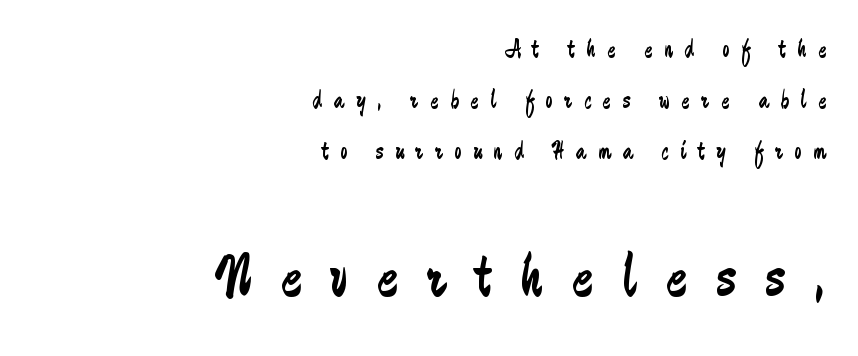
Inter-character spacing is expanded well beyond the font's built-in metrics. Regarding serifs, this sample does without them. Line endings align vertically; line beginnings do not. Horizontal bands of white between lines are thick stripes. Between these two stacked blocks, the lower one wins on size. Plain, unruled lines of type.
